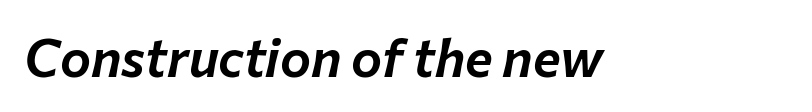
This rendering leaves character spacing at its baseline value. Posture: slanted. A typesetter would call this proportional, since set widths differ per character. The glyphs are unaccompanied by any horizontal stroke below them.
